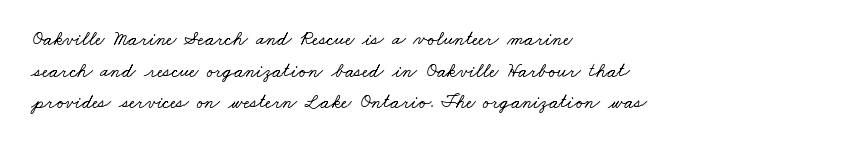
{"underline": "no", "align": "left", "line_spacing": "normal", "line_spacing_ratio": 1.58, "letter_spacing": "normal", "letter_spacing_em": 0.0, "glyph_px": 20}
